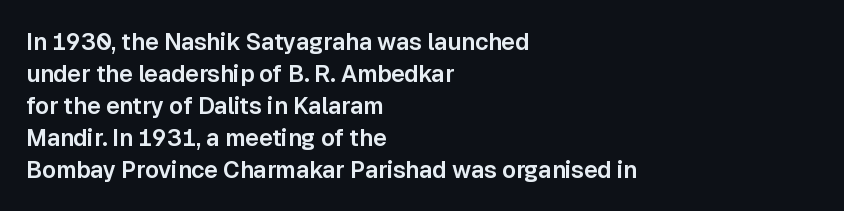
{"italic": "no", "underline": "no", "align": "left", "line_spacing": "normal", "line_spacing_ratio": 1.39, "letter_spacing": "normal", "letter_spacing_em": 0.0, "glyph_px": 23}
